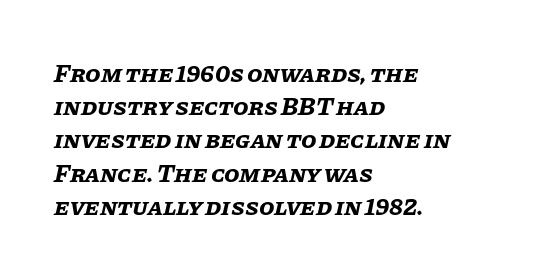
Bare-footed words on every line. Each new line begins a customary step beneath the previous one. If you drew a ruler down the left edge, every line would touch it. Spacing between characters is what you'd get straight out of the box. Would a proofreader flag this as italicized? Yes. These lines carry a lot of weight — the face is fully bold.
